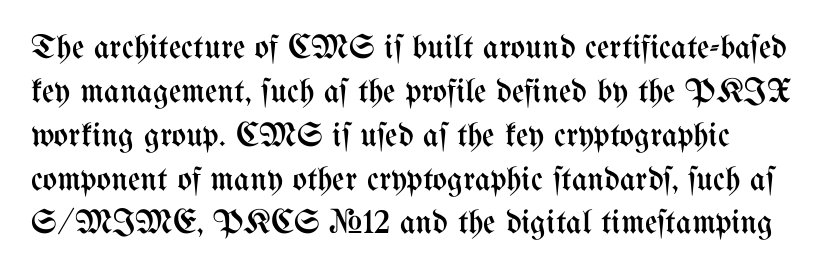
Q: Is the text bold? A: No.
Q: Is the text italic (slanted)? A: No, it is upright.
Q: Is the text underlined? A: No.
Q: Is the spacing between letters normal or unusually wide? A: Normal.
Q: Is the spacing between lines tight, normal or loose? A: Normal.
Q: Width (condensed, normal, or wide)? A: Condensed.
Q: Stroke contrast? A: Medium.
Q: x-height? A: Medium.
Q: Monospaced? A: No.
